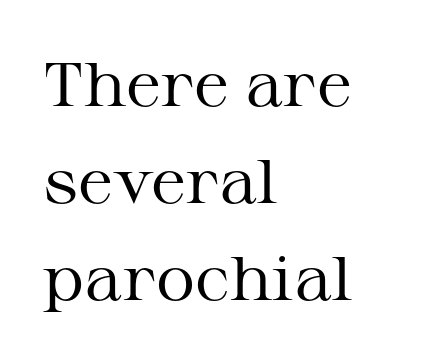
{"serif": "yes", "italic": "no", "bold": "no", "weight": "regular", "width": "wide", "stroke_contrast": "medium", "x_height": "medium", "monospaced": "no", "underline": "no", "align": "left", "line_spacing": "normal", "line_spacing_ratio": 1.59, "letter_spacing": "normal", "letter_spacing_em": 0.0, "glyph_px": 61}
